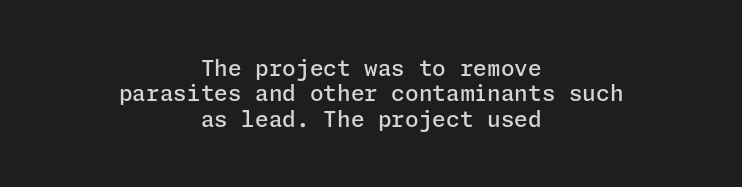
Nothing unusual about the tracking: characters are spaced as the font intends. Summary of weight: moderately heavy, a semibold. The typography opts for an upright posture over an oblique one. Whoever set this chose condensed vertical rhythm over breathing room.
